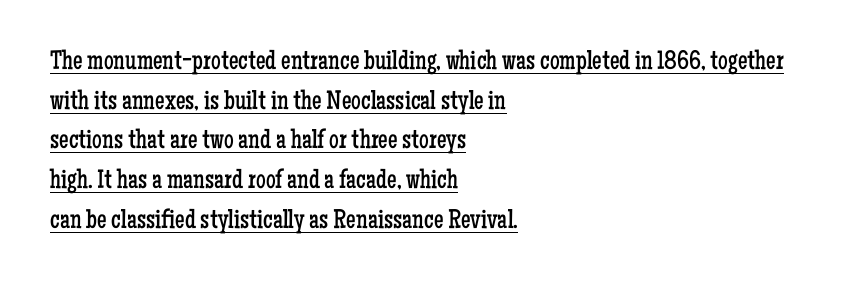
The image shows 27 px text type, upright; set left-aligned, normal line spacing (1.47x), normal letter spacing, underlined.
